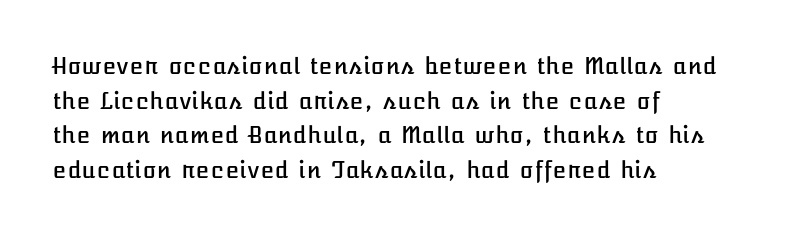
The setting favours the left margin, as ordinary paragraphs usually do. The letters stand straight up with perfectly vertical stems. Baseline-to-baseline distance is the conventional proportion of letter height. Beneath every word, the page is bare. Is the letter spacing exaggerated? No — it looks like the ordinary default.
